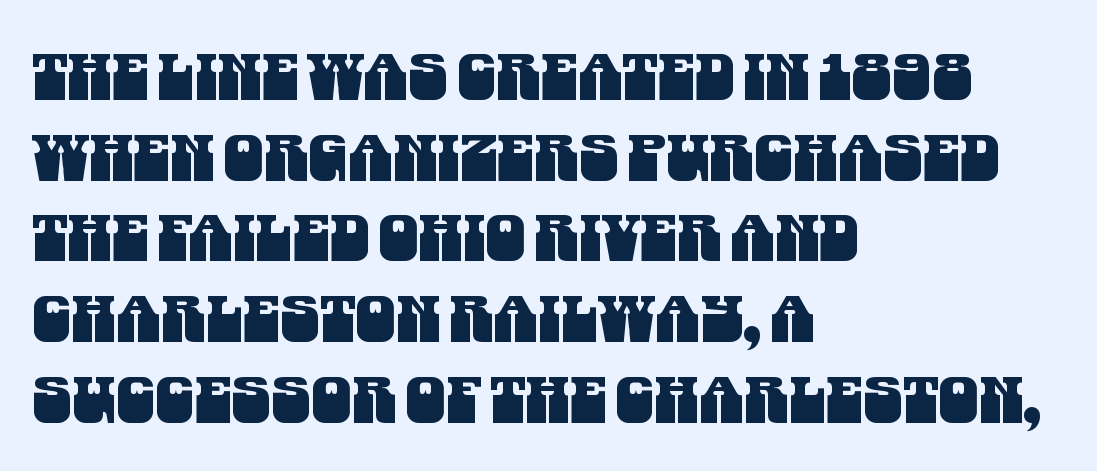
The image shows 64 px condensed sans-serif type; set left-aligned, normal line spacing (1.26x), normal letter spacing, not underlined; medium stroke contrast and a large x-height.
